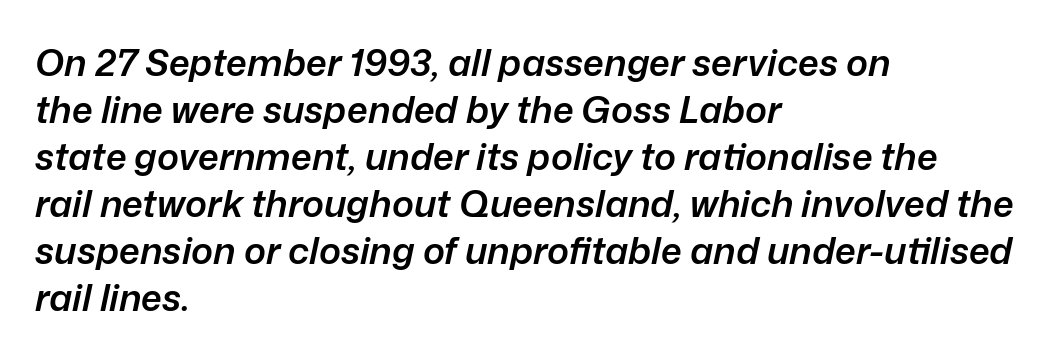
Students, this is semibold: more ink than regular, less than bold. Quick note: underline off. The text block is weighted toward the left margin, trailing off unevenly rightward. The lettering tilts uniformly, giving the passage an italic look.
